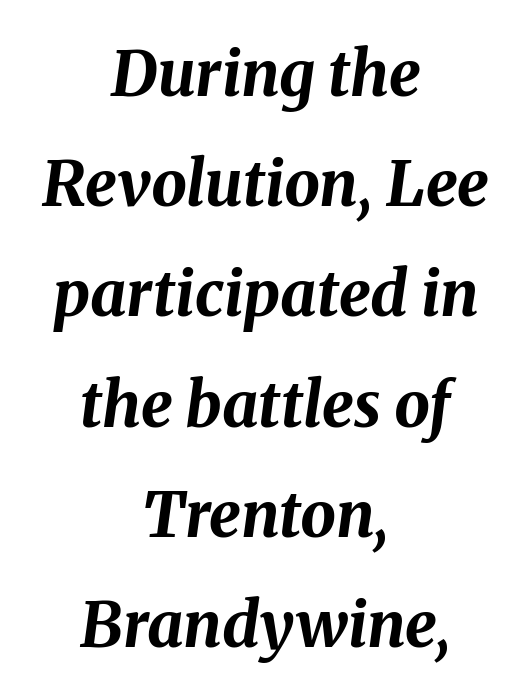
Q: Is the text bold? A: Yes.
Q: Is the text italic (slanted)? A: Yes, it leans right by about 8 degrees.
Q: Is the text underlined? A: No.
Q: How is the paragraph aligned? A: Centered.
Q: Is the spacing between letters normal or unusually wide? A: Normal.
Q: Width (condensed, normal, or wide)? A: Normal.
Q: Stroke contrast? A: Medium.
Q: x-height? A: Medium.
Q: Monospaced? A: No.
